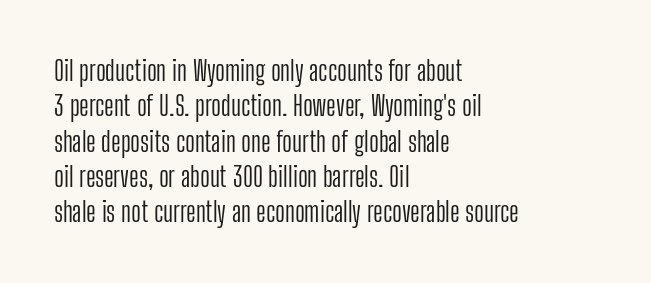
{"italic": "no", "bold": "no", "underline": "no", "align": "left", "line_spacing": "normal", "line_spacing_ratio": 1.31, "letter_spacing": "normal", "letter_spacing_em": 0.0, "glyph_px": 27}
